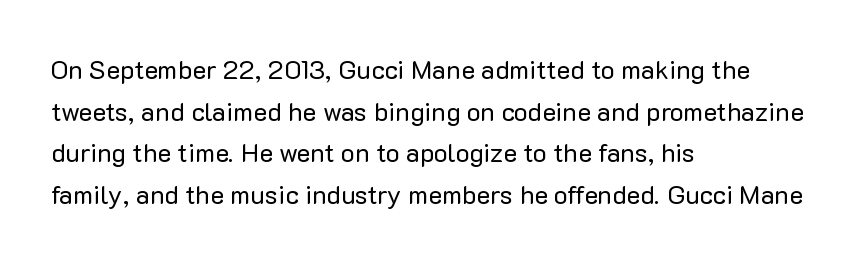
{"italic": "no", "bold": "no", "underline": "no", "align": "left", "line_spacing": "normal", "line_spacing_ratio": 1.6, "letter_spacing": "normal", "letter_spacing_em": 0.0, "glyph_px": 26}
